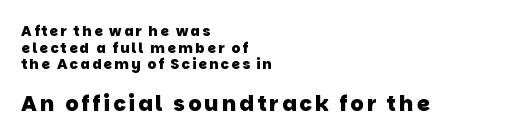
{"bold": "yes", "underline": "no", "align": "left", "line_spacing_ratio": 1.19, "larger_block": "second", "size_ratio": 1.5, "glyph_px": 21}
